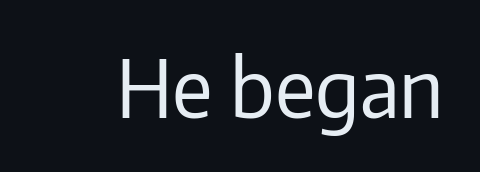
Q: Is the text bold? A: No.
Q: Is the text italic (slanted)? A: No, it is upright.
Q: Is the typeface a serif or a sans-serif typeface? A: Sans-serif.
Q: Is the text underlined? A: No.
Q: Is the spacing between letters normal or unusually wide? A: Normal.
Q: Width (condensed, normal, or wide)? A: Normal.
Q: Stroke contrast? A: Low.
Q: x-height? A: Medium.
Q: Monospaced? A: No.
